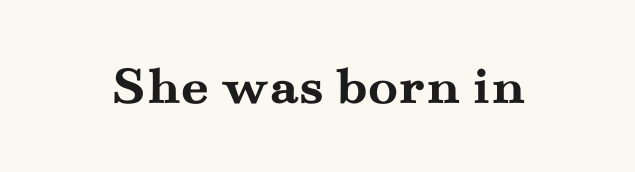
The image shows 55 px semibold, wide serif type, upright; set normal letter spacing, not underlined; medium stroke contrast and a small x-height.
